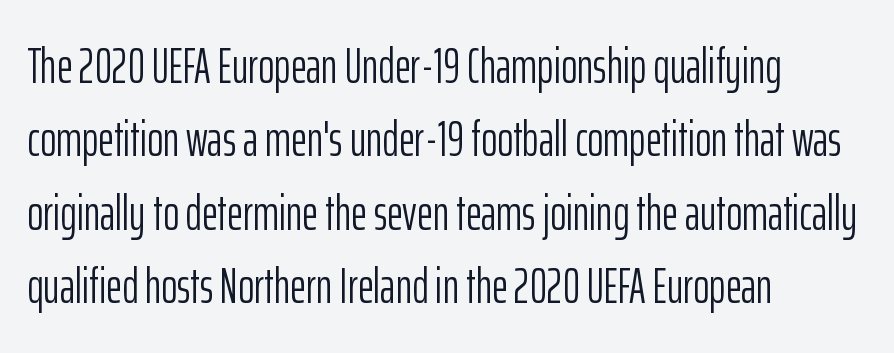
{"serif": "no", "italic": "no", "bold": "no", "weight": "light", "width": "condensed", "stroke_contrast": "low", "x_height": "medium", "monospaced": "no", "underline": "no", "align": "left", "line_spacing": "normal", "line_spacing_ratio": 1.5, "letter_spacing": "normal", "letter_spacing_em": 0.0, "glyph_px": 49}
